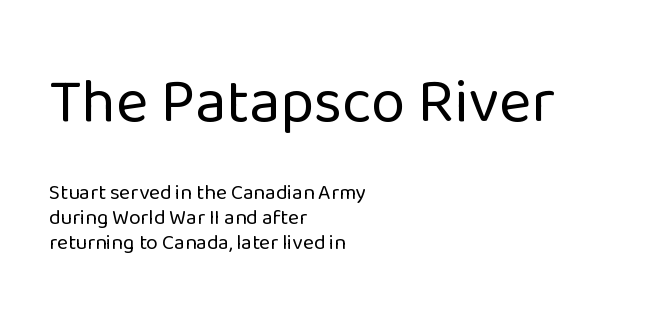
{"serif": "no", "italic": "no", "bold": "no", "weight": "regular", "width": "normal", "stroke_contrast": "low", "x_height": "medium", "monospaced": "no", "underline": "no", "align": "left", "line_spacing_ratio": 1.21, "letter_spacing": "normal", "letter_spacing_em": 0.0, "larger_block": "first", "size_ratio": 2.95, "glyph_px": 62}
